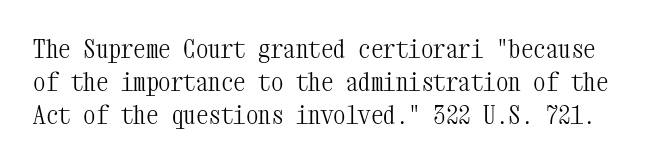
The image shows 25 px text type, upright; set normal line spacing (1.33x), normal letter spacing, not underlined.
